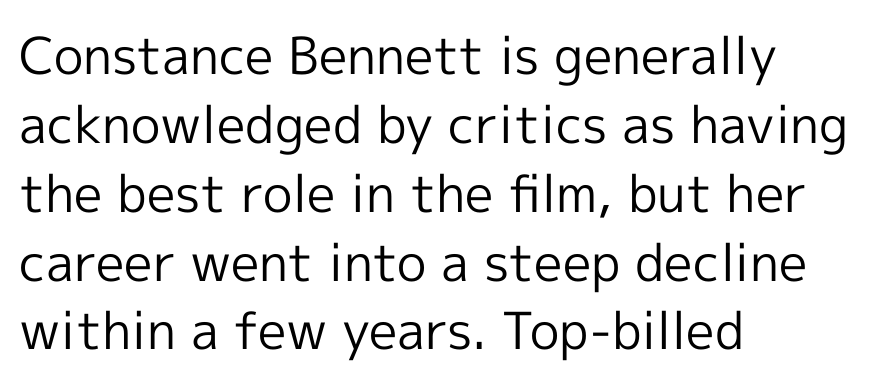
A roman cut, with each character standing at attention. Compared with a typical body face, this is equally light or lighter still. Casual observation: everything's shoved over to the left. You could not count columns in this text — the font is proportionally spaced. Quick note: interline space is typical. Letters rest on an invisible, unmarked baseline.
